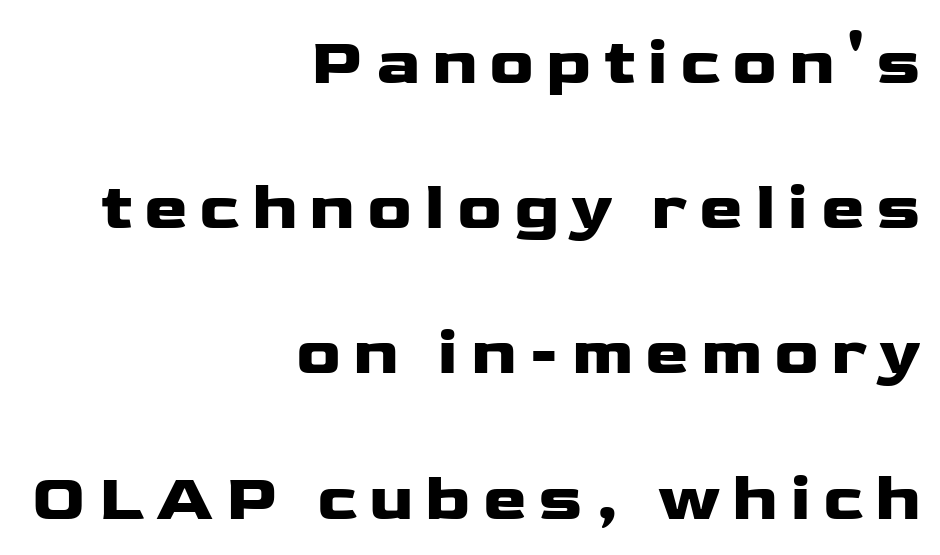
{"serif": "no", "italic": "no", "width": "wide", "stroke_contrast": "low", "x_height": "medium", "monospaced": "no", "underline": "no", "align": "right", "line_spacing": "loose", "line_spacing_ratio": 2.2, "glyph_px": 66}
